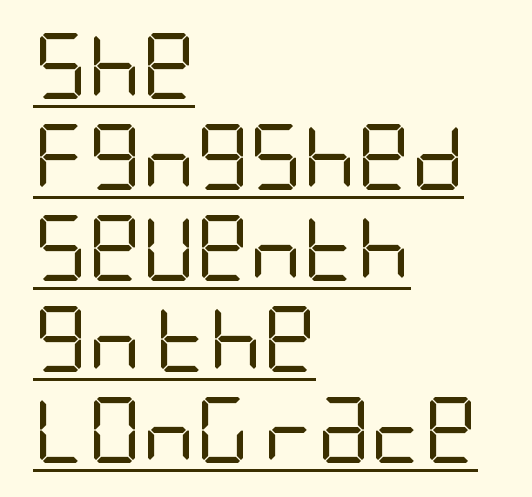
Horizontally, the lines are justified to the leading edge only. Nope, not italic — everything's standing straight. One glance says typical: line gaps are just what's usual. Vertical stems look standard width or narrower in stroke. A typesetter would call this zero additional tracking.
